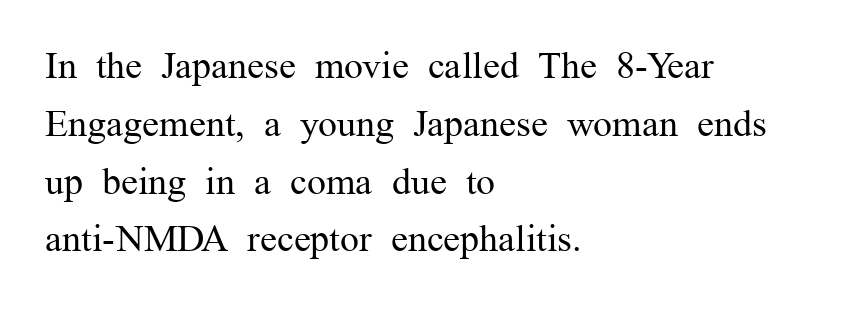
In terms of posture, this sample is upright. Is the letter spacing exaggerated? No — it looks like the ordinary default. Here the designer chose a conventional face with non-uniform glyph widths. The rag falls on the right side of this text block. Notice how descenders clear the ascenders below comfortably — that's standard leading.
